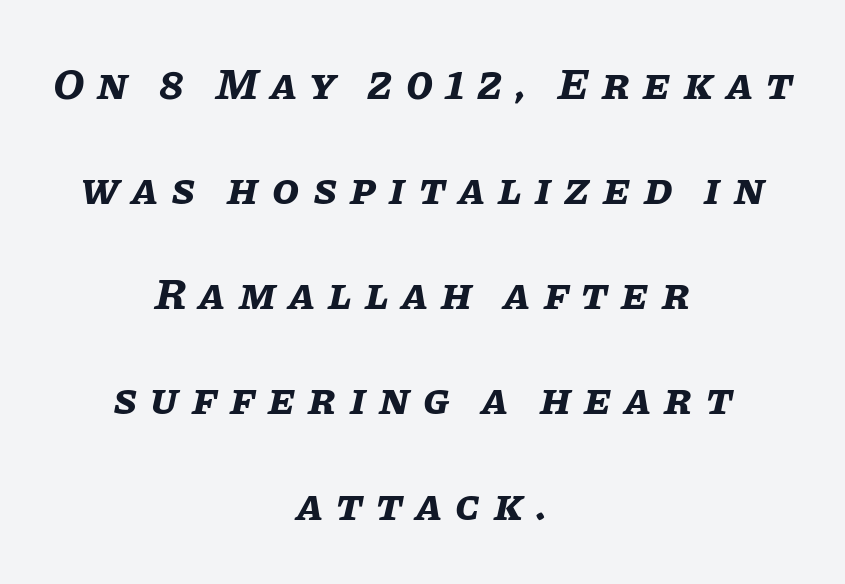
An italicized treatment has been applied to the whole sample. Do the characters align in a grid? No, the font is proportional. Is there much room between lines? Yes — plenty of vertical air separates them. This rendering uses center alignment, leaving both contours irregular but symmetric. Here the glyphs are tracked loosely, breaking word shapes into spaced letters. Bold? Absolutely — the strokes are thick and heavy.
